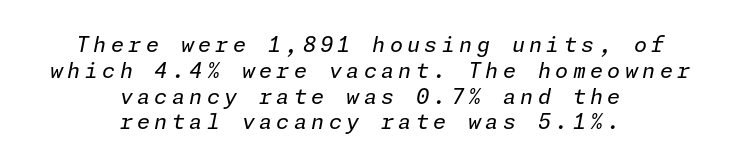
Q: Is the text bold? A: No.
Q: Is the text italic (slanted)? A: Yes, it leans right by about 11 degrees.
Q: Is the text underlined? A: No.
Q: How is the paragraph aligned? A: Centered.
Q: Is the spacing between letters normal or unusually wide? A: Unusually wide.
